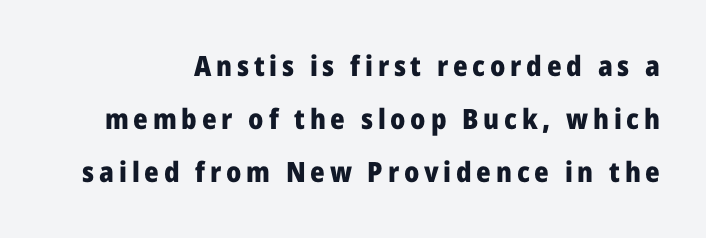
The image shows 28 px heavy sans-serif type, upright; set loose line spacing (1.9x), not underlined; low stroke contrast and a medium x-height.
